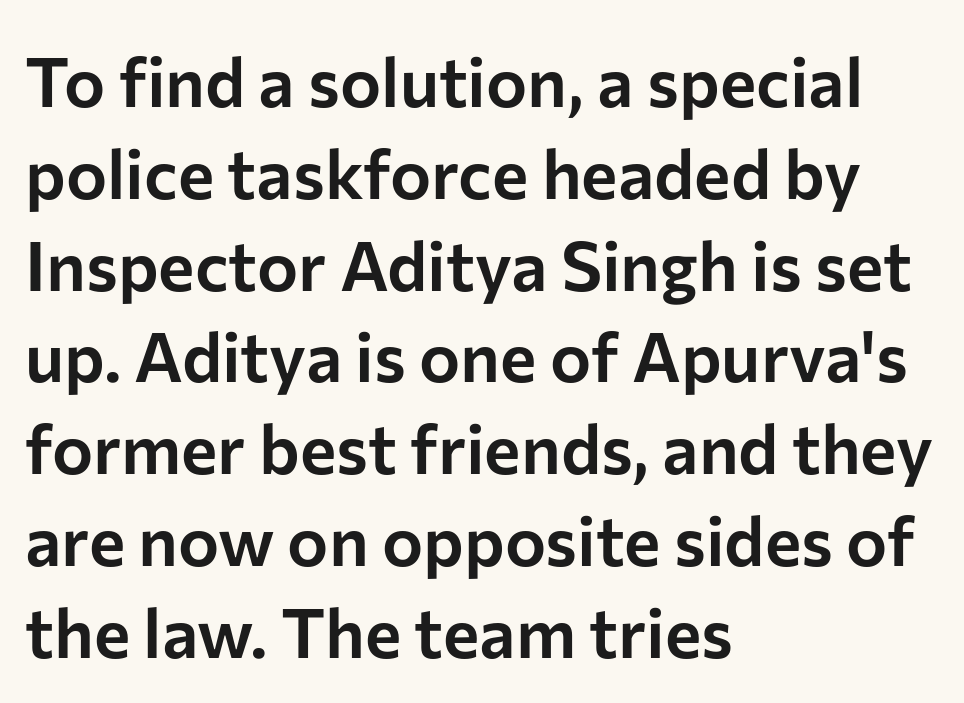
{"serif": "no", "italic": "no", "width": "normal", "stroke_contrast": "low", "x_height": "medium", "monospaced": "no", "underline": "no", "align": "left", "line_spacing": "normal", "line_spacing_ratio": 1.33, "letter_spacing": "normal", "letter_spacing_em": 0.0, "glyph_px": 69}
